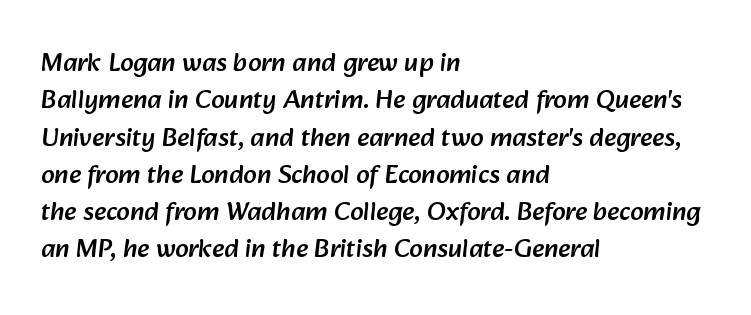
Q: Is the text underlined? A: No.
Q: How is the paragraph aligned? A: Left-aligned.
Q: Is the spacing between letters normal or unusually wide? A: Normal.
Q: Is the spacing between lines tight, normal or loose? A: Normal.
